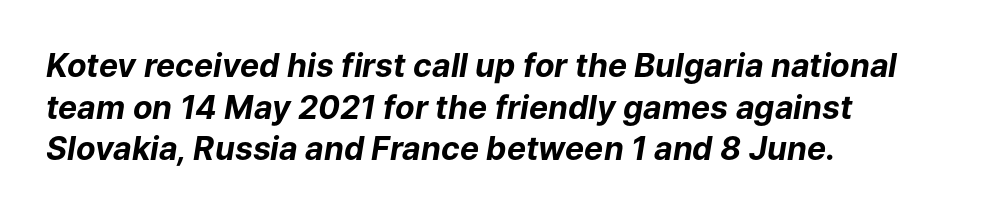
The image shows 32 px bold type, italic (leaning right); set left-aligned, normal line spacing (1.3x), normal letter spacing, not underlined; low stroke contrast and a medium x-height.
